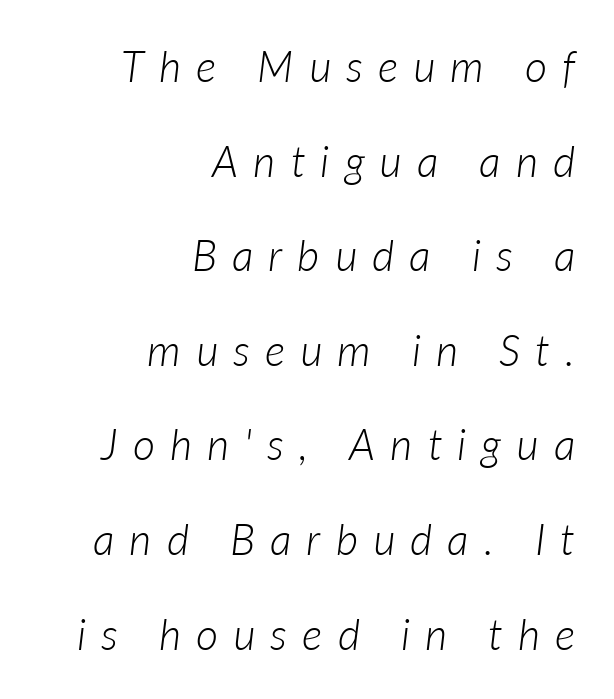
Letters rest on an invisible, unmarked baseline. Is this a heavy cut? Hardly; it is regular or lighter. The glyphs look as if they've been sheared to an angle. Each new line begins a long way beneath the previous one. The type is letterspaced generously, with wide tracking.
